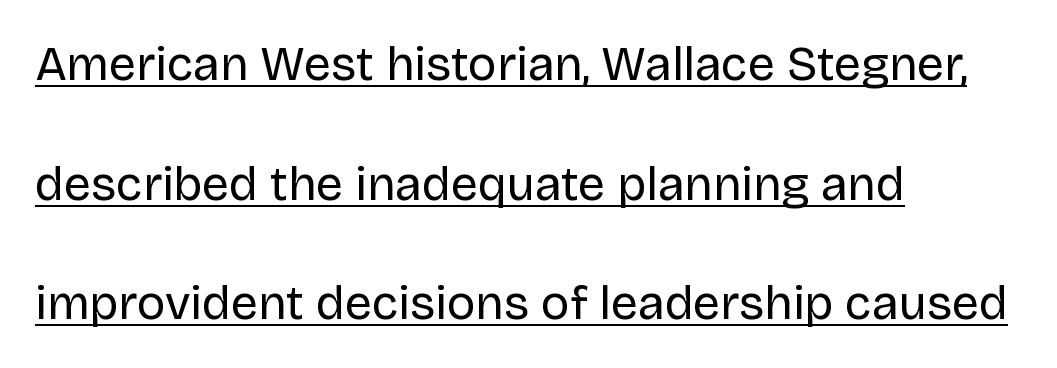
Standard letterfit; no display-style spreading of the glyphs. The strokes are not fattened; the text isn't bold. Reading down the column, the eye jumps a long way to each next line. Font category for this specimen: sans-serif.
